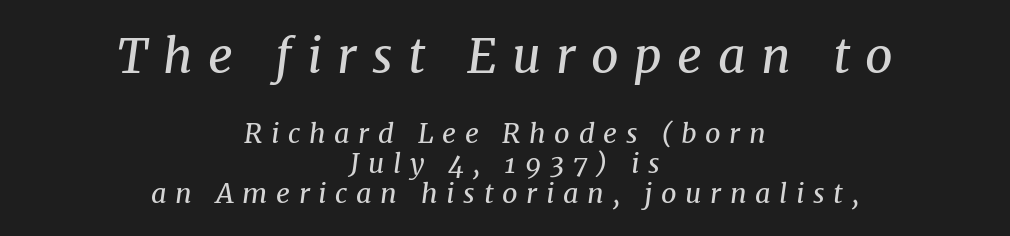
Q: Is the text bold? A: No.
Q: Is the text italic (slanted)? A: Yes, it leans right by about 8 degrees.
Q: Is the typeface a serif or a sans-serif typeface? A: Serif.
Q: Is the text underlined? A: No.
Q: How is the paragraph aligned? A: Centered.
Q: Is the spacing between letters normal or unusually wide? A: Unusually wide.
Q: Is the spacing between lines tight, normal or loose? A: Tight.
Q: Which block of text is set in a larger size, the first (top) or the second (bottom)? A: The first (top) one.
Q: Width (condensed, normal, or wide)? A: Normal.
Q: Stroke contrast? A: Medium.
Q: x-height? A: Medium.
Q: Monospaced? A: No.
